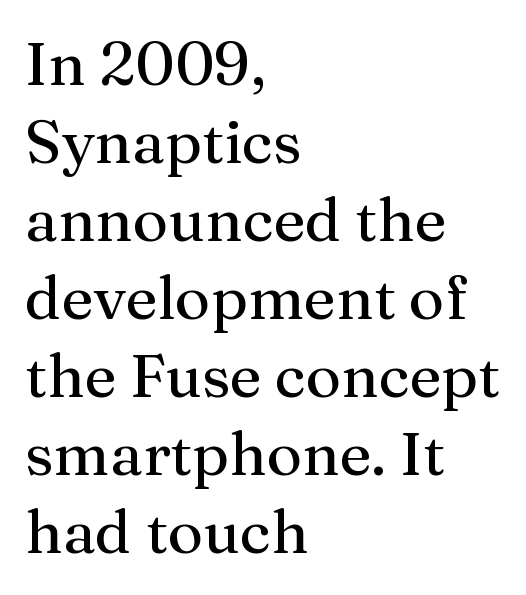
The rendering keeps characters at their native spacing. The glyphs are unaccompanied by any horizontal stroke below them. Leftover space on each line is placed entirely after the last word. Stroke terminals: seriffed. The lines sit at an ordinary, default distance from one another.
